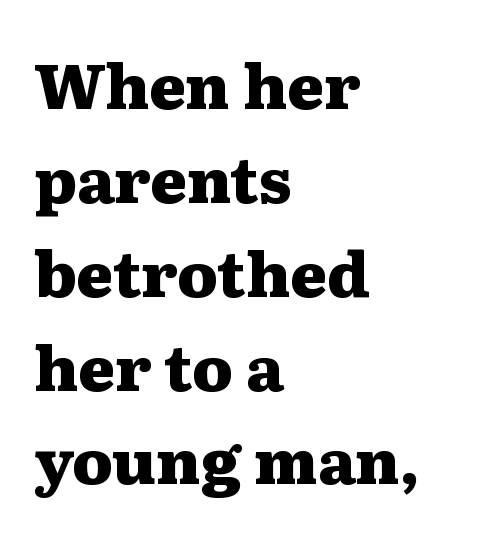
The image shows 63 px heavy, wide serif type, upright; set left-aligned, normal line spacing (1.49x), normal letter spacing, not underlined; medium stroke contrast and a medium x-height.
